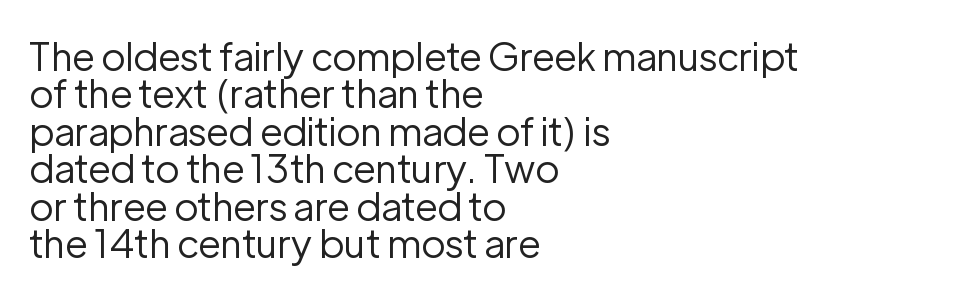
{"serif": "no", "italic": "no", "bold": "no", "weight": "regular", "width": "normal", "stroke_contrast": "low", "x_height": "medium", "monospaced": "no", "underline": "no", "align": "left", "line_spacing": "tight", "line_spacing_ratio": 0.96, "letter_spacing": "normal", "letter_spacing_em": 0.0, "glyph_px": 39}
